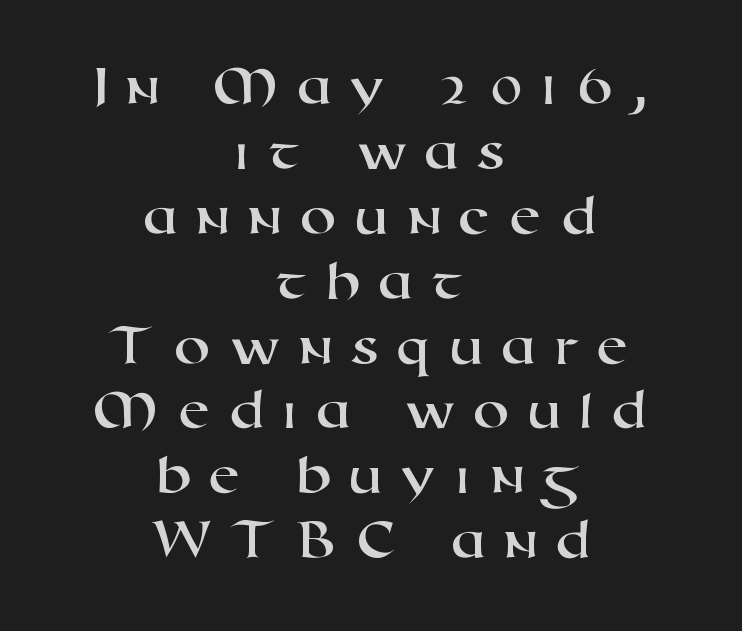
The lines in this sample share a center point and differ in where they start and stop. One glance says dense: line gaps are narrower than usual. The letterforms stand isolated, each surrounded by extra space. Grotesque or geometric, the face here clearly has no serifs. Think of a printed novel: that variable character pitch is what you see here.
